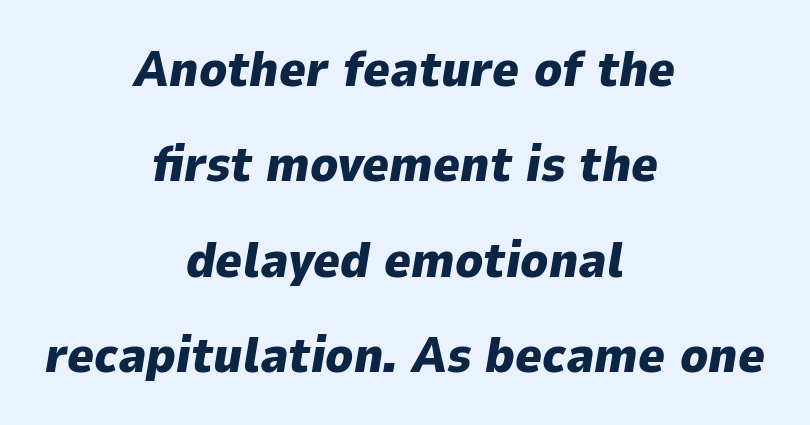
The image shows 51 px heavy type, italic (leaning right); set centered, line spacing 1.87x, normal letter spacing, not underlined; low stroke contrast and a medium x-height.
